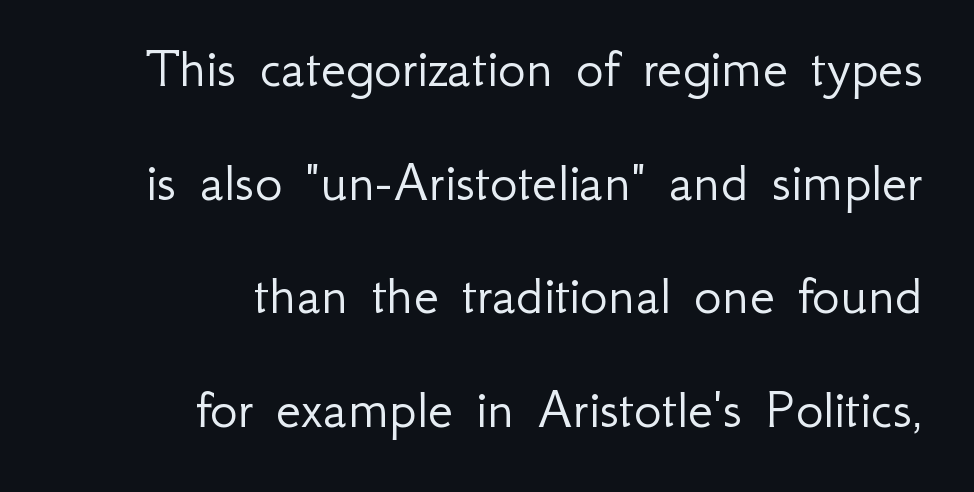
The image shows 58 px light sans-serif type, upright; set right-aligned, loose line spacing (1.96x), normal letter spacing, not underlined; low stroke contrast and a small x-height.
